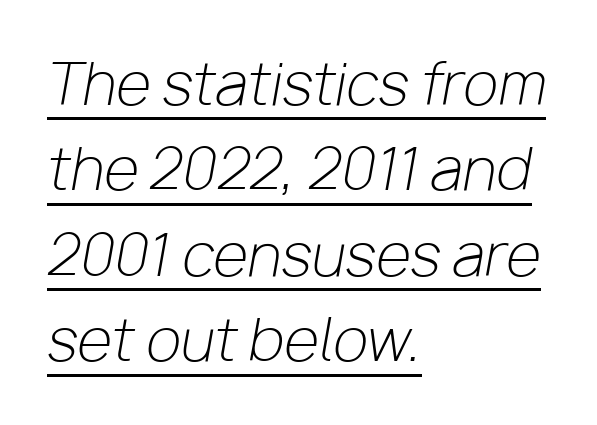
How would I describe the line gaps? Plain and ordinary. A rule runs beneath these lines of type. In terms of letterspacing, this is plain default setting. A typesetter would call this proportional, since set widths differ per character. The rendering applies a slant to the glyphs. On a weight scale, this lands at 450 or below.
